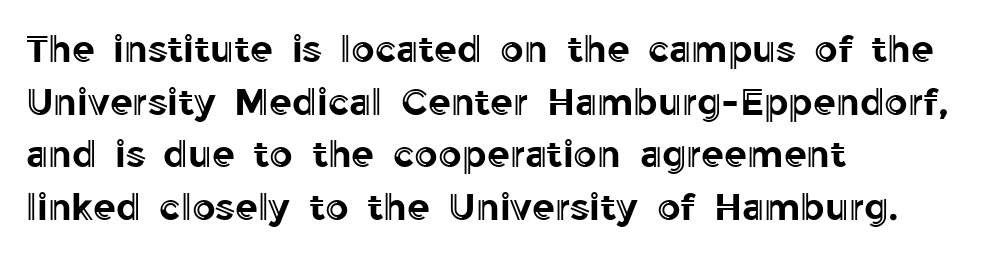
Short note: letters normally spaced. Is there much room between lines? A standard amount, neither cramped nor airy. Does the lettering tilt? It doesn't — this is upright. The typesetter chose a ragged-right arrangement here. Words float on clear page, feet unadorned. The passage shown is typed in a proportional face where columns would drift.
